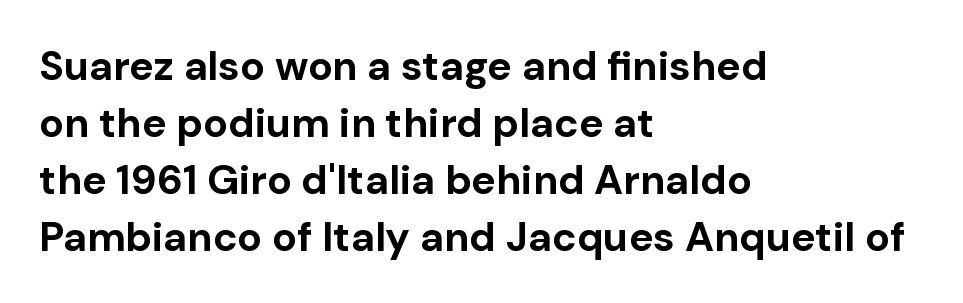
{"serif": "no", "italic": "no", "bold": "yes", "weight": "bold", "width": "normal", "stroke_contrast": "low", "x_height": "medium", "monospaced": "no", "underline": "no", "align": "left", "line_spacing": "normal", "line_spacing_ratio": 1.39, "letter_spacing": "normal", "letter_spacing_em": 0.0, "glyph_px": 41}
